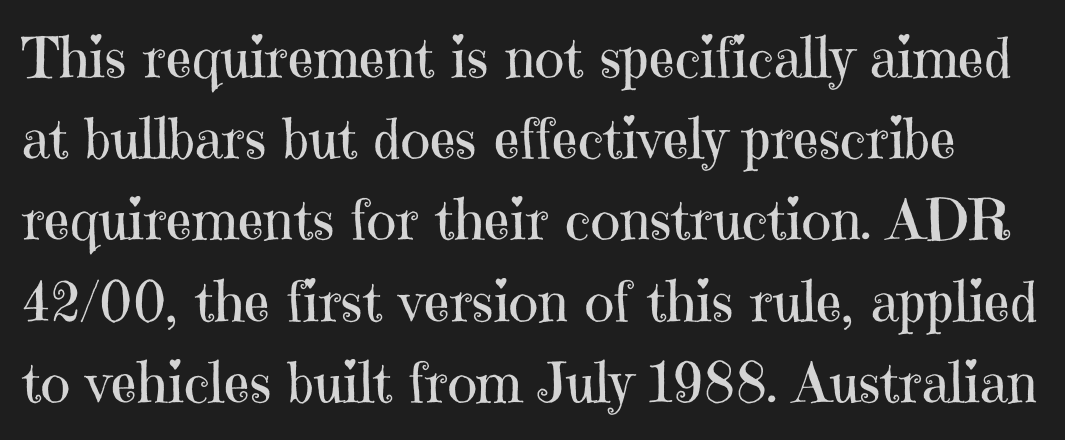
The image shows 56 px regular-weight serif type, upright; set normal line spacing (1.45x), normal letter spacing, not underlined; high stroke contrast and a medium x-height.
